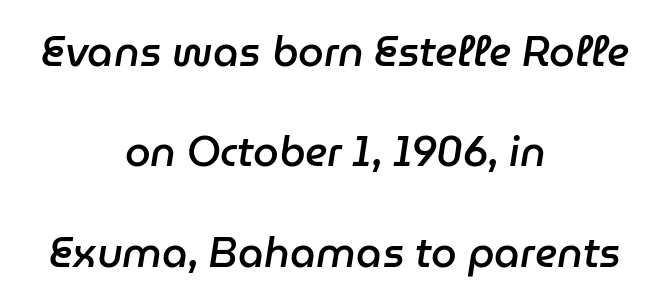
Look at the tracking — it's just the regular setting, nothing added. Descenders hang freely into open space. Summary of vertical rhythm: relaxed, with wide interline spacing. A typesetter would mark this as italic.
